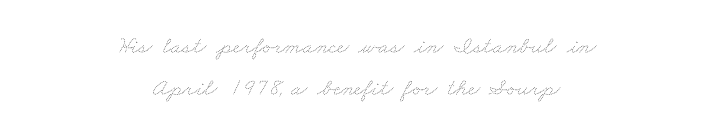
The image shows 24 px text type; set centered, line spacing 1.74x, normal letter spacing, not underlined.
